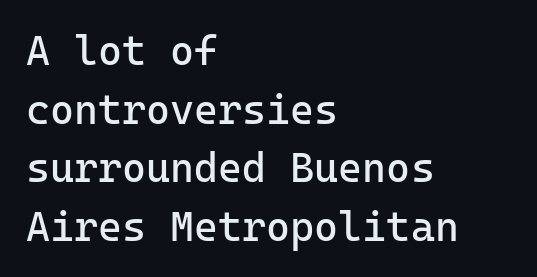
{"serif": "no", "italic": "no", "bold": "no", "weight": "regular", "width": "normal", "stroke_contrast": "low", "x_height": "medium", "monospaced": "yes", "underline": "no", "align": "left", "line_spacing": "normal", "line_spacing_ratio": 1.43, "letter_spacing": "normal", "letter_spacing_em": 0.0, "glyph_px": 41}
